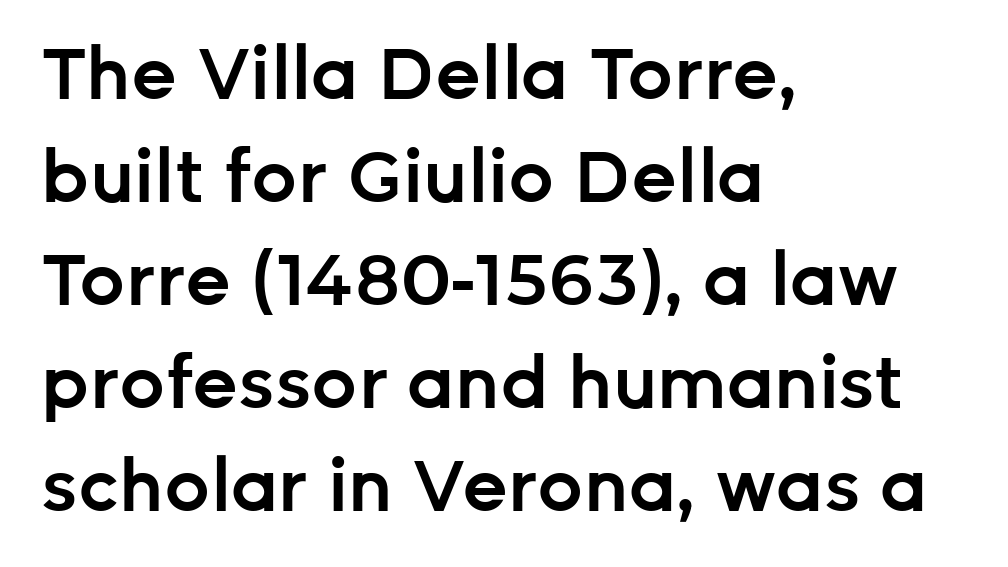
Quick note: not italic, upright. The passage shown is not underscored anywhere. Are there feet on the stems? There aren't — it's a sans. What weight is shown? A semibold, between regular and bold.
